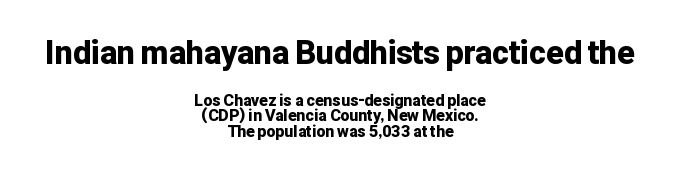
This rendering features lettering with no underline. The face used here is rendered with its standard letterfit. Do the characters align in a grid? No, the font is proportional. This is heavy type, rendered in bold.
